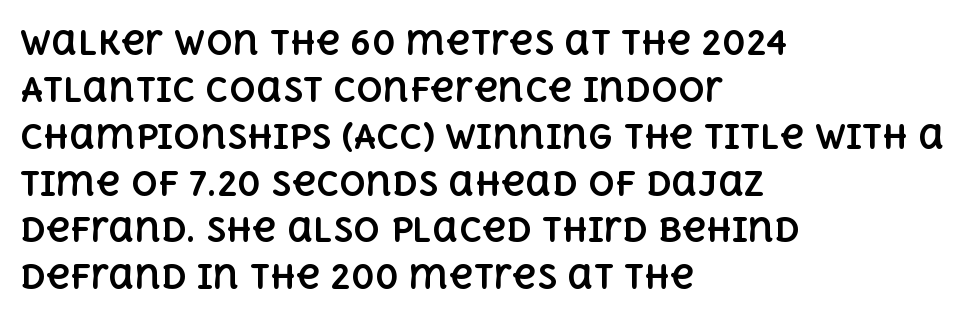
{"italic": "no", "bold": "yes", "weight": "bold", "width": "normal", "x_height": "large", "monospaced": "no", "underline": "no", "align": "left", "line_spacing": "normal", "line_spacing_ratio": 1.42, "letter_spacing": "normal", "letter_spacing_em": 0.0, "glyph_px": 33}
